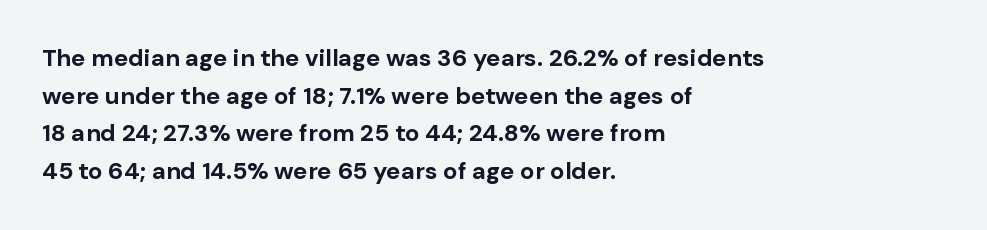
Heavy, bold letterforms. Quick note: underline off. The space between consecutive lines is moderate. This is roman type, the default non-slanted kind. The compositor pushed each line to the left boundary.
